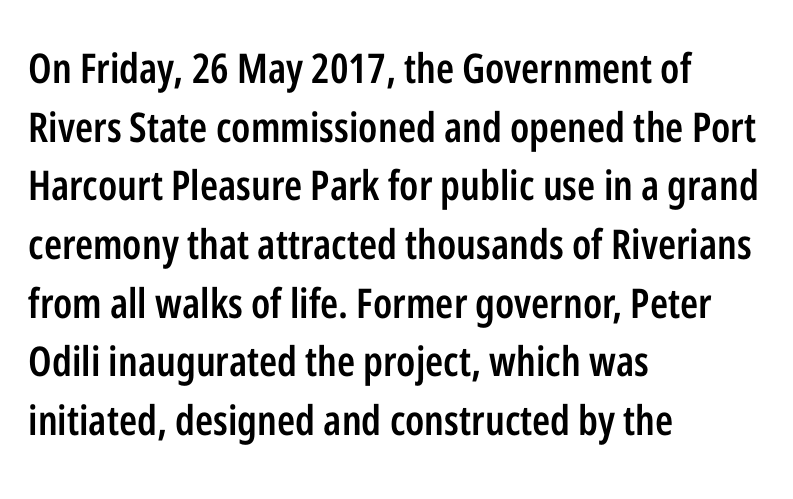
{"serif": "no", "italic": "no", "bold": "semi", "weight": "semibold", "width": "condensed", "stroke_contrast": "low", "x_height": "medium", "monospaced": "no", "underline": "no", "align": "left", "line_spacing": "normal", "line_spacing_ratio": 1.43, "letter_spacing": "normal", "letter_spacing_em": 0.0, "glyph_px": 41}
